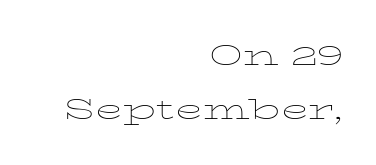
Q: Is the text bold? A: No.
Q: Is the text italic (slanted)? A: No, it is upright.
Q: Is the typeface a serif or a sans-serif typeface? A: Serif.
Q: Is the text underlined? A: No.
Q: How is the paragraph aligned? A: Right-aligned.
Q: Is the spacing between letters normal or unusually wide? A: Normal.
Q: Is the spacing between lines tight, normal or loose? A: Loose.
Q: Width (condensed, normal, or wide)? A: Wide.
Q: Stroke contrast? A: Low.
Q: x-height? A: Medium.
Q: Monospaced? A: No.
